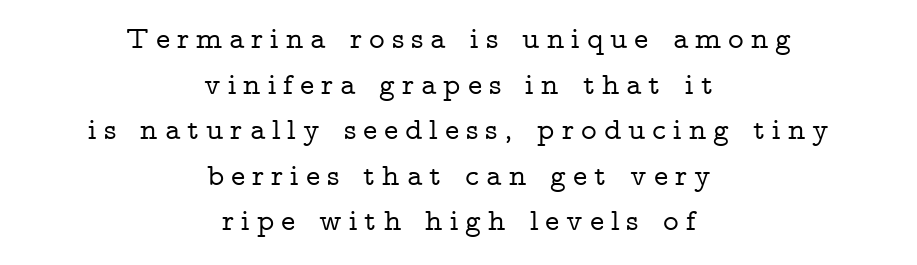
Q: Is the text italic (slanted)? A: No, it is upright.
Q: Is the typeface a serif or a sans-serif typeface? A: Serif.
Q: Is the text underlined? A: No.
Q: How is the paragraph aligned? A: Centered.
Q: Is the spacing between letters normal or unusually wide? A: Unusually wide.
Q: Is the spacing between lines tight, normal or loose? A: Normal.
Q: Width (condensed, normal, or wide)? A: Wide.
Q: Stroke contrast? A: Low.
Q: x-height? A: Medium.
Q: Monospaced? A: No.
